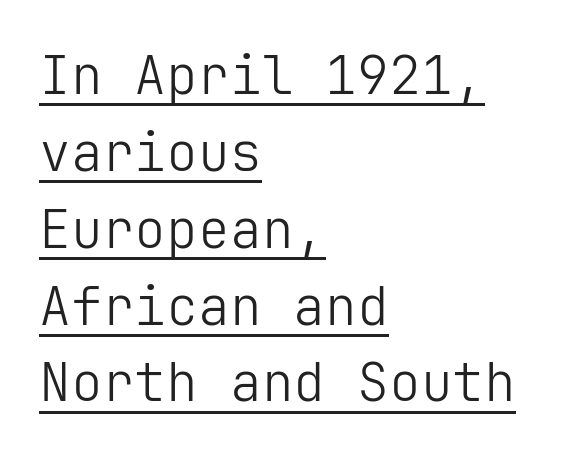
{"serif": "no", "italic": "no", "bold": "no", "weight": "light", "width": "normal", "stroke_contrast": "low", "x_height": "medium", "underline": "yes", "align": "left", "line_spacing": "normal", "line_spacing_ratio": 1.45, "letter_spacing": "normal", "letter_spacing_em": 0.0, "glyph_px": 53}
